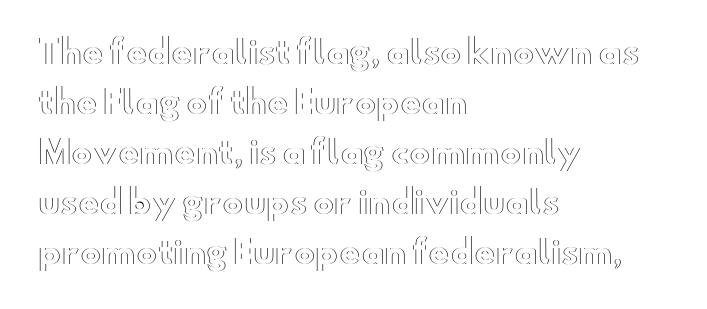
Q: Is the text italic (slanted)? A: No, it is upright.
Q: Is the text underlined? A: No.
Q: How is the paragraph aligned? A: Left-aligned.
Q: Is the spacing between letters normal or unusually wide? A: Normal.
Q: Is the spacing between lines tight, normal or loose? A: Normal.
Q: Width (condensed, normal, or wide)? A: Wide.
Q: x-height? A: Small.
Q: Monospaced? A: No.
